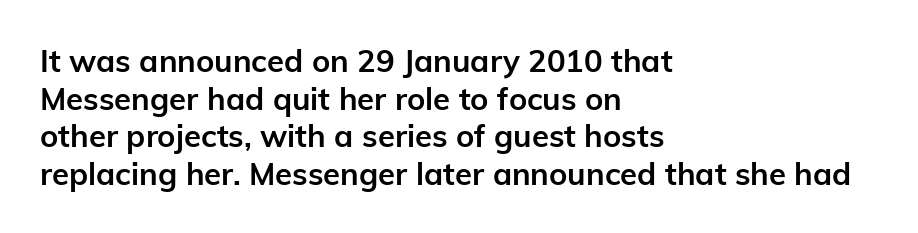
The image shows 31 px semibold sans-serif type, upright; set left-aligned, line spacing 1.21x, normal letter spacing, not underlined; low stroke contrast and a medium x-height.
